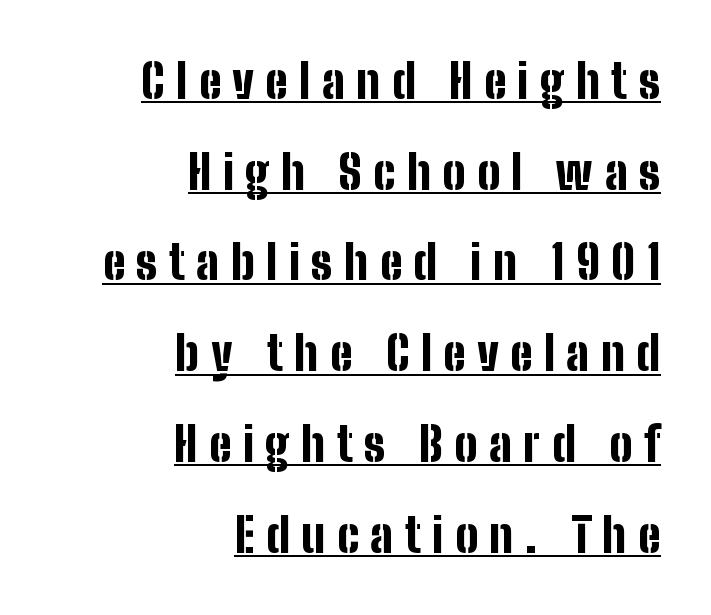
Q: Is the text bold? A: Yes.
Q: Is the text italic (slanted)? A: No, it is upright.
Q: Is the typeface a serif or a sans-serif typeface? A: Sans-serif.
Q: Is the text underlined? A: Yes.
Q: How is the paragraph aligned? A: Right-aligned.
Q: Is the spacing between letters normal or unusually wide? A: Unusually wide.
Q: Width (condensed, normal, or wide)? A: Condensed.
Q: Stroke contrast? A: Low.
Q: x-height? A: Medium.
Q: Monospaced? A: No.
